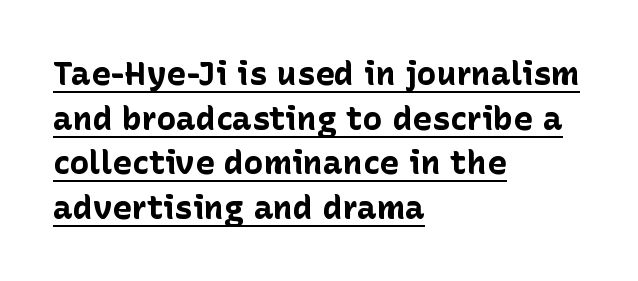
The typography opts for an upright posture over an oblique one. Is this a sans? Yes — the strokes have no serifs. Whoever set this chose a conventional vertical rhythm. This sample is left-justified, so line endings fall wherever the words run out. You could not count columns in this text — the font is proportionally spaced.
